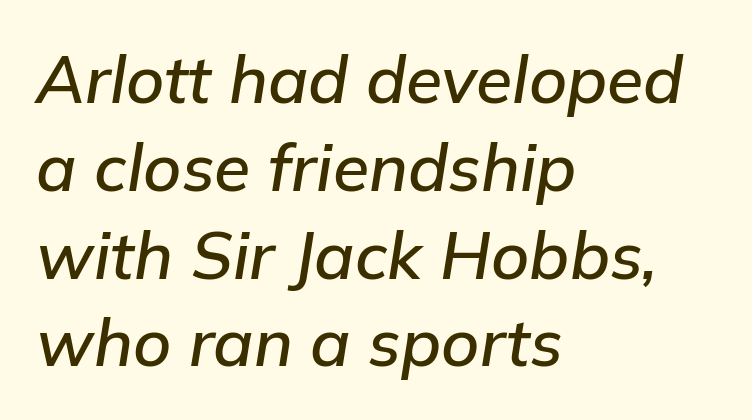
The image shows 66 px text type, italic (leaning right); set left-aligned, normal line spacing (1.33x), normal letter spacing, not underlined; low stroke contrast and a medium x-height.
